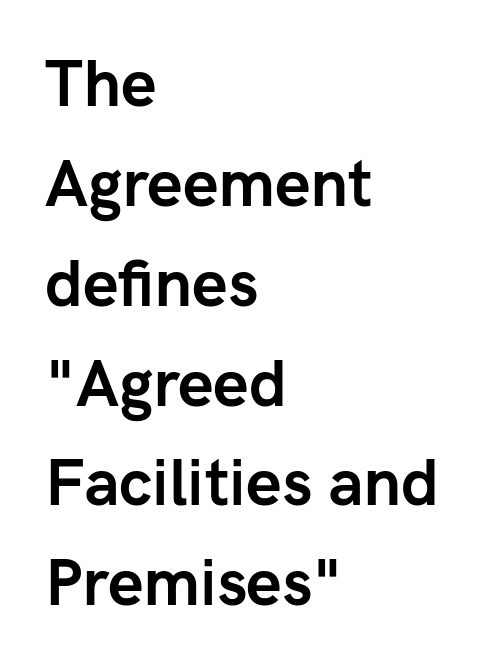
Teacher's note: observe the even left margin — that is flush-left alignment. Short note: letters normally spaced. Tall strokes in this sample are plumb rather than angled. The baseline area is clear.
